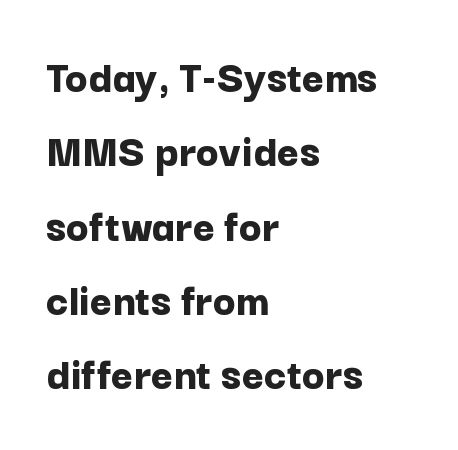
The image shows 47 px bold sans-serif type, upright; set left-aligned, normal line spacing (1.58x), normal letter spacing, not underlined; low stroke contrast and a medium x-height.
